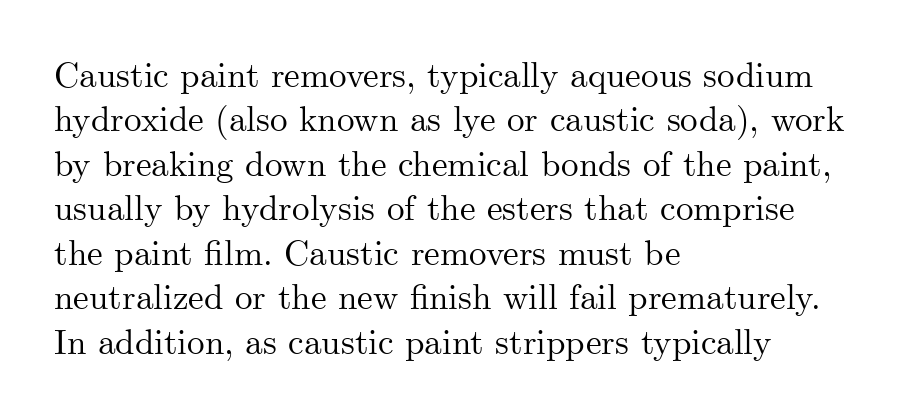
The letters sit at their default tracking, neither squeezed nor spread. Regular leading. You can tell from the footed stems that serif type was used. The area under the type is left untouched. Note the varied advance widths — an 'i' is clearly narrower than an 'm'. The paragraph shown leans on its left margin.
